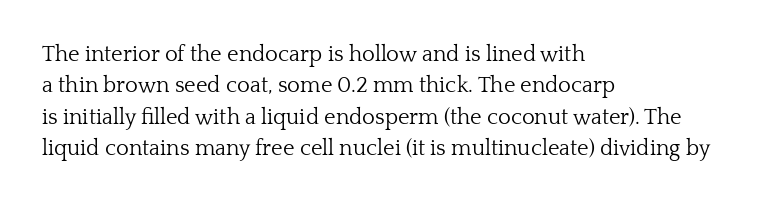
Q: Is the text bold? A: No.
Q: Is the text italic (slanted)? A: No, it is upright.
Q: Is the text underlined? A: No.
Q: How is the paragraph aligned? A: Left-aligned.
Q: Is the spacing between letters normal or unusually wide? A: Normal.
Q: Is the spacing between lines tight, normal or loose? A: Normal.
